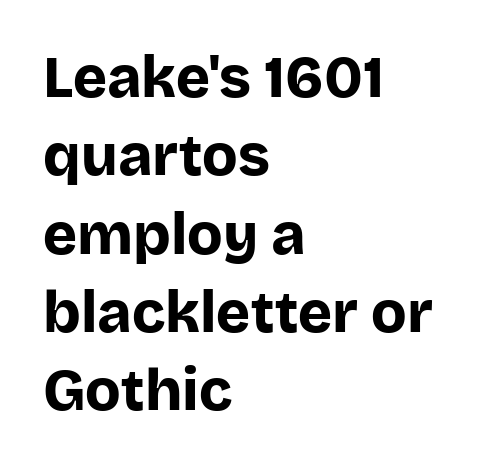
The image shows 58 px bold sans-serif type, upright; set left-aligned, normal line spacing (1.35x), normal letter spacing, not underlined; low stroke contrast and a large x-height.
